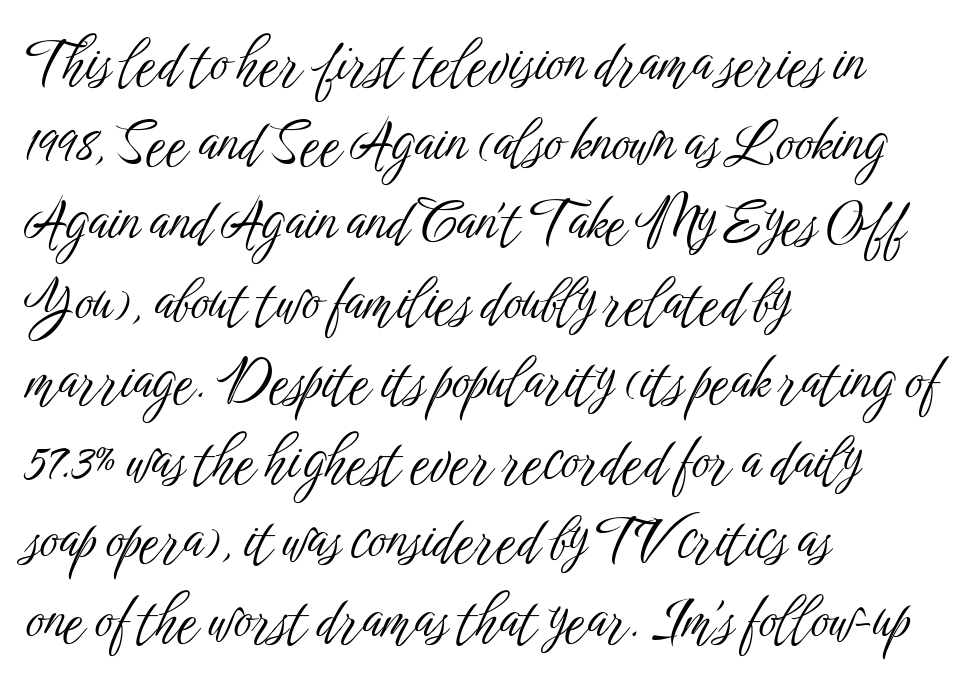
Words appear dense and cohesive because spacing is normal. Notice how descenders clear the ascenders below comfortably — that's standard leading. Short and long lines alike share a common starting point at left.
